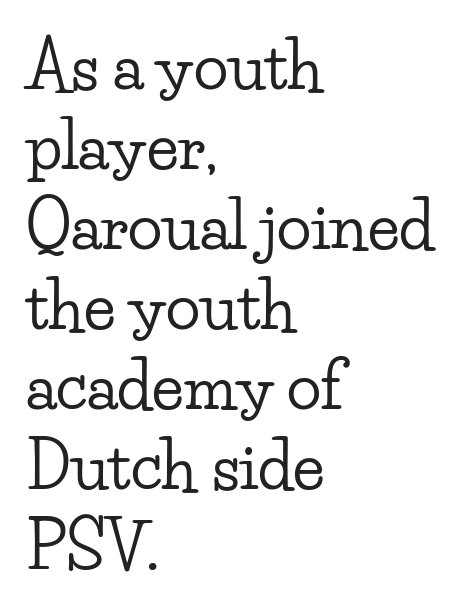
Q: Is the text italic (slanted)? A: No, it is upright.
Q: Is the typeface a serif or a sans-serif typeface? A: Serif.
Q: Is the text underlined? A: No.
Q: How is the paragraph aligned? A: Left-aligned.
Q: Is the spacing between letters normal or unusually wide? A: Normal.
Q: Is the spacing between lines tight, normal or loose? A: Normal.
Q: Width (condensed, normal, or wide)? A: Wide.
Q: Stroke contrast? A: Low.
Q: x-height? A: Small.
Q: Monospaced? A: No.
